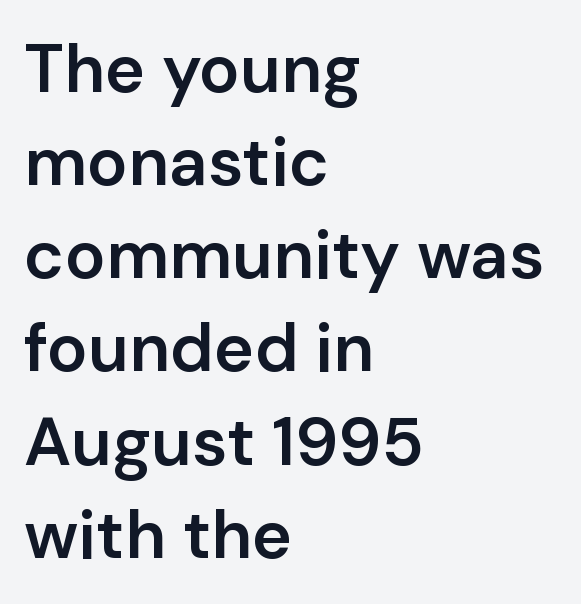
{"serif": "no", "italic": "no", "bold": "semi", "weight": "semibold", "width": "normal", "stroke_contrast": "low", "x_height": "medium", "monospaced": "no", "underline": "no", "align": "left", "line_spacing": "normal", "line_spacing_ratio": 1.37, "letter_spacing": "normal", "letter_spacing_em": 0.0, "glyph_px": 68}
